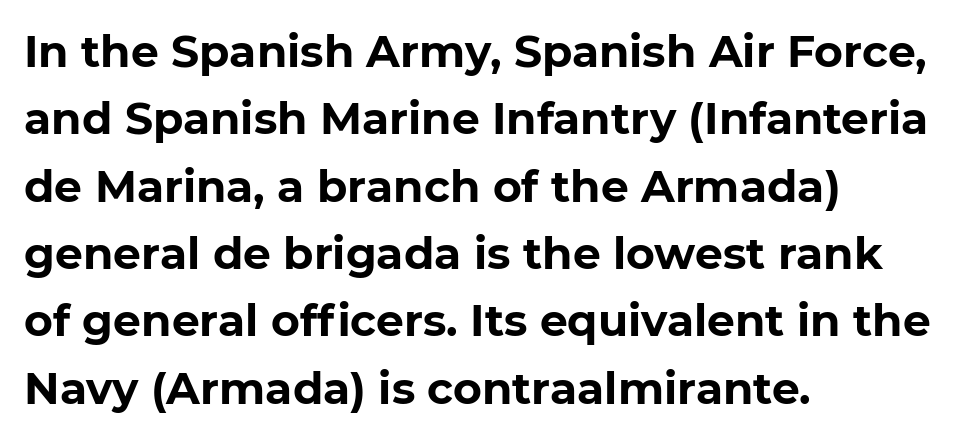
The image shows 44 px bold sans-serif type; set left-aligned, normal line spacing (1.53x), normal letter spacing, not underlined; low stroke contrast and a medium x-height.
